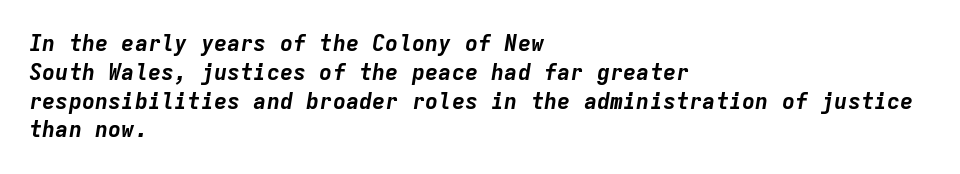
The image shows 22 px bold type, italic (leaning right); set left-aligned, normal line spacing (1.31x), normal letter spacing, not underlined.
